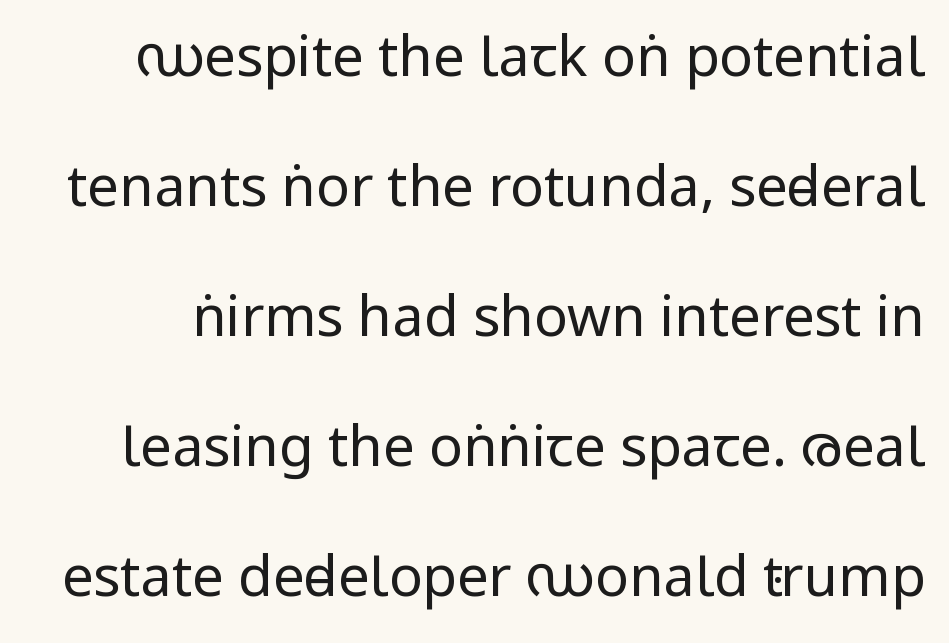
Rows of type keep a wide berth in the vertical direction. Character widths vary here, with narrow letters taking less room than wide ones. Lines of text with bare space underneath. Vertical strokes here are truly vertical. Unlike a traditional serif, this face leaves its strokes unadorned. Standard letterfit; no display-style spreading of the glyphs.
